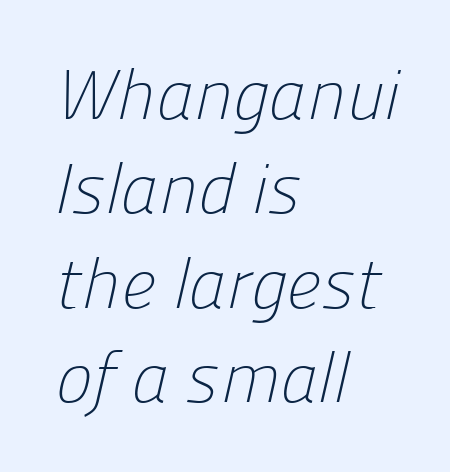
Q: Is the text bold? A: No.
Q: Is the typeface a serif or a sans-serif typeface? A: Sans-serif.
Q: Is the text underlined? A: No.
Q: How is the paragraph aligned? A: Left-aligned.
Q: Is the spacing between letters normal or unusually wide? A: Normal.
Q: Is the spacing between lines tight, normal or loose? A: Normal.
Q: Width (condensed, normal, or wide)? A: Normal.
Q: Stroke contrast? A: Low.
Q: x-height? A: Medium.
Q: Monospaced? A: No.
